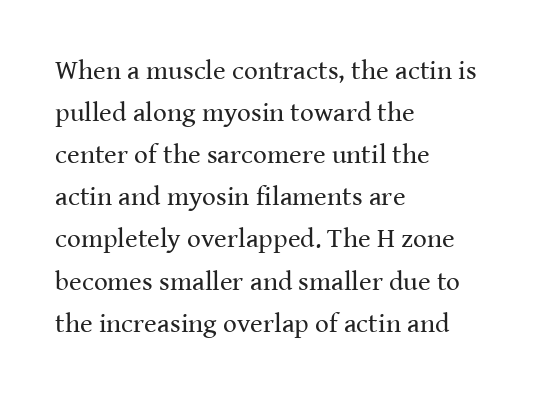
{"italic": "no", "bold": "no", "underline": "no", "align": "left", "line_spacing": "normal", "line_spacing_ratio": 1.56, "letter_spacing": "normal", "letter_spacing_em": 0.0, "glyph_px": 27}
